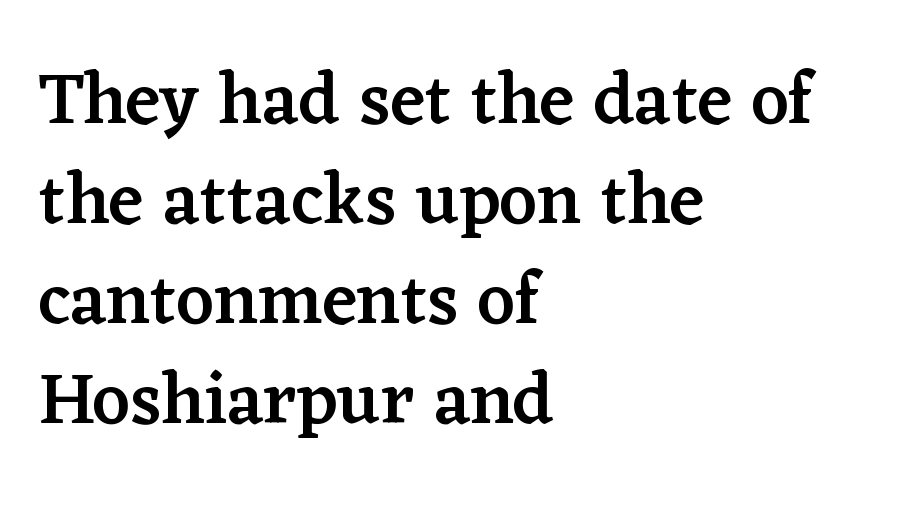
Q: Is the text bold? A: Semi-bold.
Q: Is the text italic (slanted)? A: No, it is upright.
Q: Is the typeface a serif or a sans-serif typeface? A: Serif.
Q: Is the text underlined? A: No.
Q: How is the paragraph aligned? A: Left-aligned.
Q: Is the spacing between letters normal or unusually wide? A: Normal.
Q: Is the spacing between lines tight, normal or loose? A: Normal.
Q: Width (condensed, normal, or wide)? A: Normal.
Q: Stroke contrast? A: Low.
Q: x-height? A: Medium.
Q: Monospaced? A: No.
